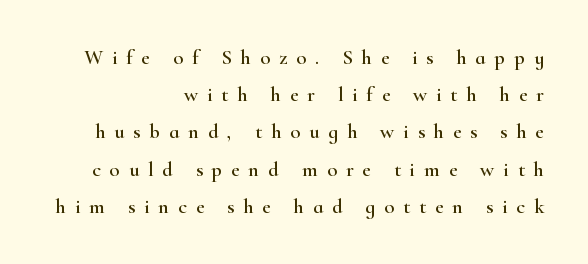
The image shows 21 px text type, upright; set right-aligned, line spacing 1.77x, unusually wide letter spacing (+0.42 em), not underlined.
